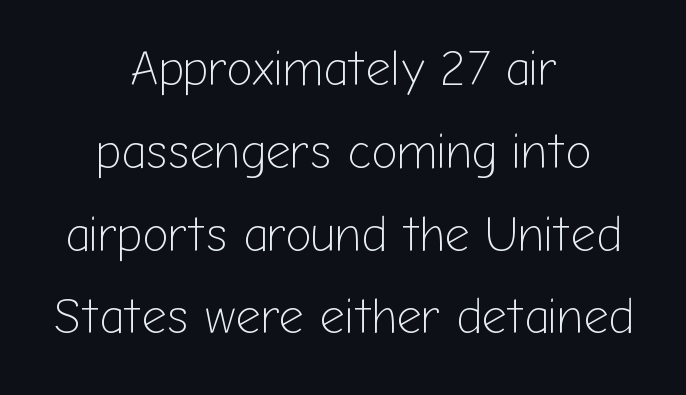
Q: Is the text bold? A: No.
Q: Is the text italic (slanted)? A: No, it is upright.
Q: Is the typeface a serif or a sans-serif typeface? A: Sans-serif.
Q: Is the text underlined? A: No.
Q: How is the paragraph aligned? A: Centered.
Q: Is the spacing between letters normal or unusually wide? A: Normal.
Q: Is the spacing between lines tight, normal or loose? A: Normal.
Q: Width (condensed, normal, or wide)? A: Normal.
Q: Stroke contrast? A: Low.
Q: x-height? A: Medium.
Q: Monospaced? A: No.
